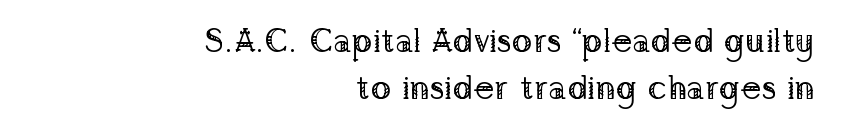
{"serif": "yes", "italic": "no", "bold": "no", "weight": "regular", "width": "normal", "stroke_contrast": "low", "x_height": "medium", "monospaced": "no", "underline": "no", "align": "right", "line_spacing": "normal", "line_spacing_ratio": 1.39, "letter_spacing": "normal", "letter_spacing_em": 0.0, "glyph_px": 34}
